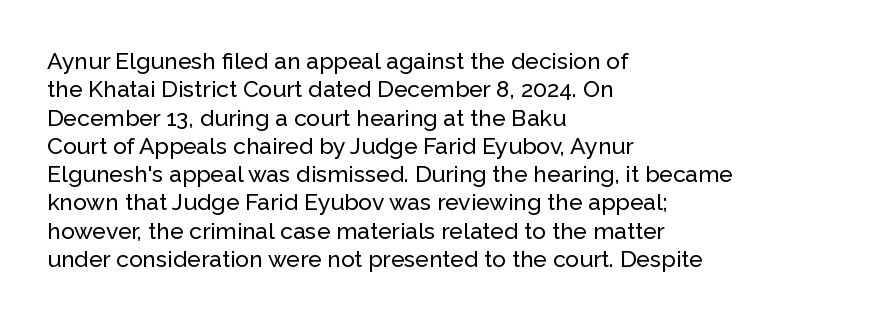
Q: Is the text italic (slanted)? A: No, it is upright.
Q: Is the text underlined? A: No.
Q: How is the paragraph aligned? A: Left-aligned.
Q: Is the spacing between letters normal or unusually wide? A: Normal.
